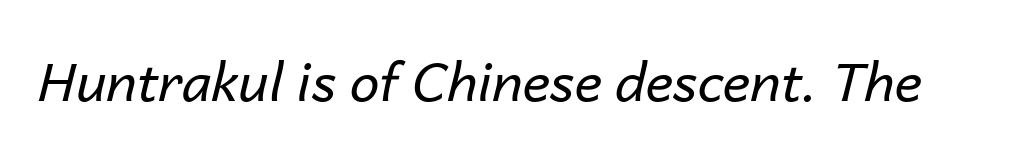
Q: Is the text bold? A: No.
Q: Is the text italic (slanted)? A: Yes, it leans right by about 14 degrees.
Q: Is the text underlined? A: No.
Q: Is the spacing between letters normal or unusually wide? A: Normal.
Q: Width (condensed, normal, or wide)? A: Normal.
Q: Stroke contrast? A: Low.
Q: x-height? A: Medium.
Q: Monospaced? A: No.
